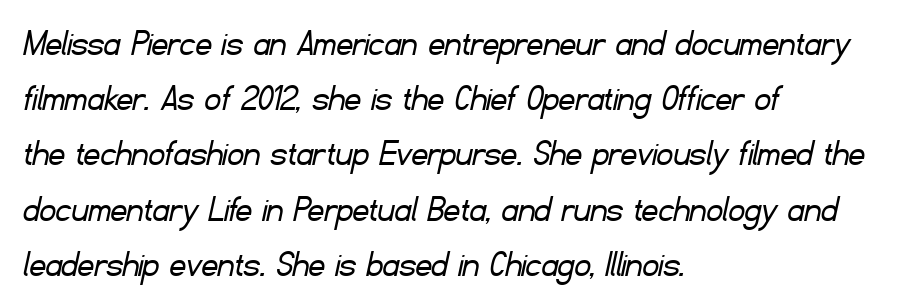
Observe the absence of serifs on each vertical stroke in this sample. Proportional: the letters do not fall into vertical columns. The space between consecutive lines is moderate. Descenders are the only things crossing below the line.
